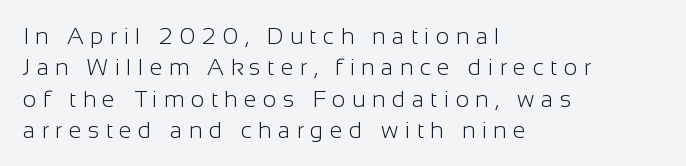
The image shows 23 px text type, upright; set left-aligned, normal line spacing (1.36x), unusually wide letter spacing (+0.28 em), not underlined.
